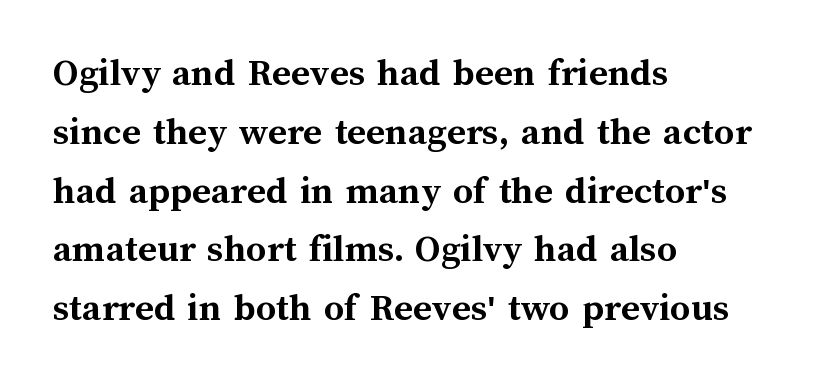
The image shows 40 px semibold type, upright; set left-aligned, normal line spacing (1.47x), normal letter spacing, not underlined; medium stroke contrast and a medium x-height.
